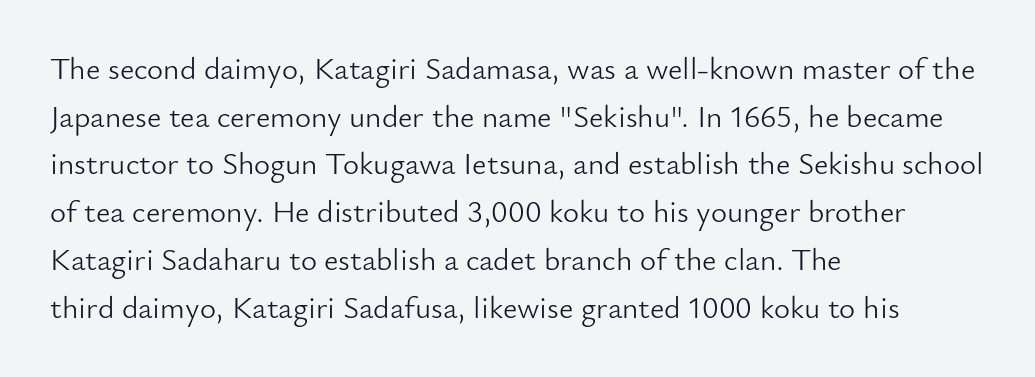
Q: Is the text bold? A: No.
Q: Is the text italic (slanted)? A: No, it is upright.
Q: Is the typeface a serif or a sans-serif typeface? A: Sans-serif.
Q: Is the text underlined? A: No.
Q: How is the paragraph aligned? A: Left-aligned.
Q: Is the spacing between letters normal or unusually wide? A: Normal.
Q: Is the spacing between lines tight, normal or loose? A: Normal.
Q: Width (condensed, normal, or wide)? A: Normal.
Q: Stroke contrast? A: Low.
Q: x-height? A: Small.
Q: Monospaced? A: No.
